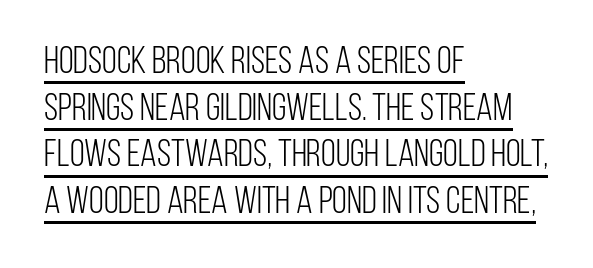
The image shows 38 px light, condensed sans-serif type, upright; set left-aligned, line spacing 1.23x, normal letter spacing, underlined; low stroke contrast and a large x-height.
